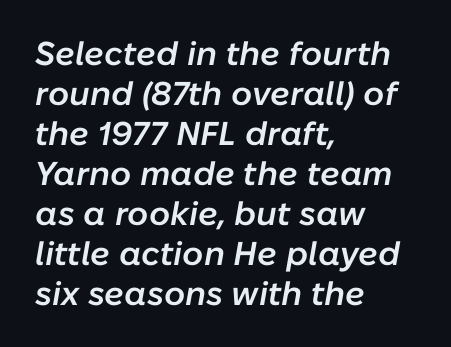
Q: Is the text bold? A: Semi-bold.
Q: Is the text italic (slanted)? A: Yes, it leans right by about 10 degrees.
Q: Is the text underlined? A: No.
Q: How is the paragraph aligned? A: Left-aligned.
Q: Is the spacing between letters normal or unusually wide? A: Normal.
Q: Width (condensed, normal, or wide)? A: Normal.
Q: Stroke contrast? A: Low.
Q: x-height? A: Medium.
Q: Monospaced? A: No.
